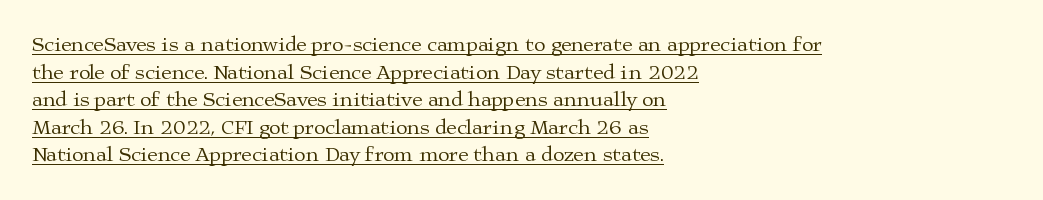
Here the glyphs are tracked normally, forming tight word shapes. This is underlined copy, the kind a proofreader might mark for attention. Posture: vertical. Notice how the passage keeps a crisp vertical edge on the left only.
